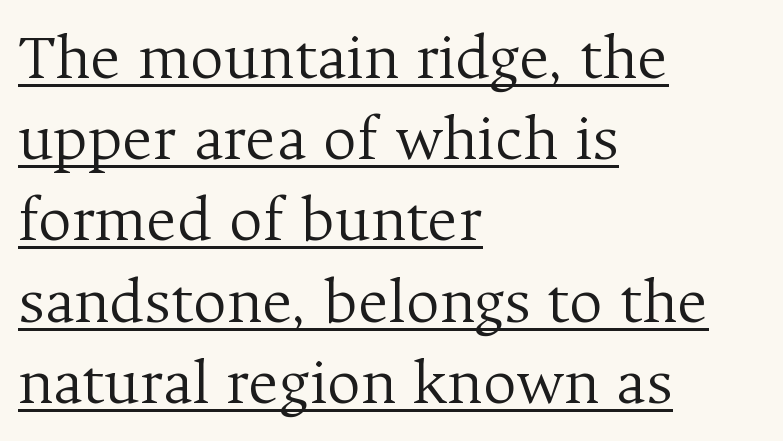
{"serif": "yes", "italic": "no", "bold": "no", "weight": "light", "width": "normal", "stroke_contrast": "medium", "x_height": "medium", "monospaced": "no", "underline": "yes", "align": "left", "line_spacing_ratio": 1.23, "letter_spacing": "normal", "letter_spacing_em": 0.0, "glyph_px": 66}
